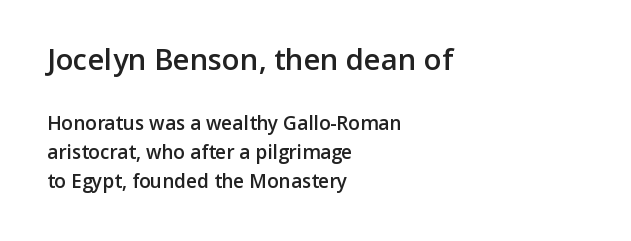
The image shows 29 px semibold sans-serif type, upright; set left-aligned, normal line spacing (1.54x), normal letter spacing, not underlined; the first (top) block is 1.53x larger; low stroke contrast and a medium x-height.
